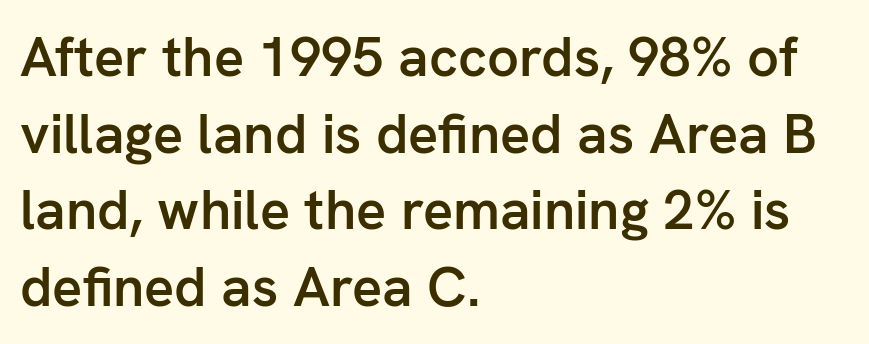
{"serif": "no", "italic": "no", "bold": "semi", "weight": "semibold", "width": "normal", "stroke_contrast": "low", "x_height": "medium", "monospaced": "no", "underline": "no", "align": "left", "line_spacing": "normal", "line_spacing_ratio": 1.37, "letter_spacing": "normal", "letter_spacing_em": 0.0, "glyph_px": 56}
